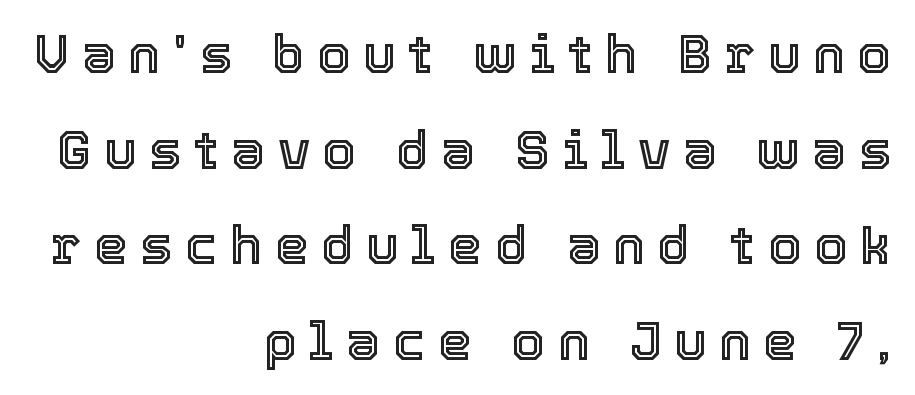
The image shows 54 px text type, upright; set right-aligned, line spacing 1.77x, unusually wide letter spacing (+0.23 em), not underlined; a medium x-height.
